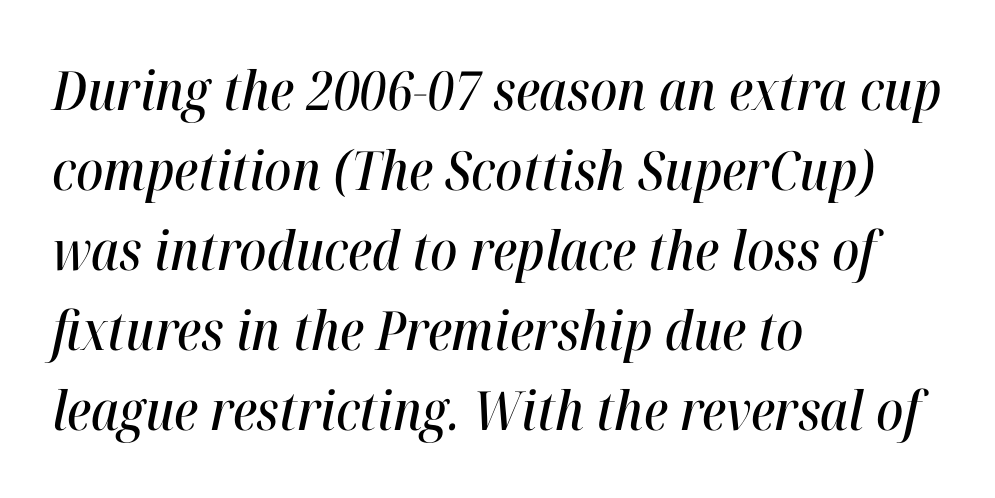
Q: Is the text italic (slanted)? A: Yes, it leans right by about 12 degrees.
Q: Is the text underlined? A: No.
Q: How is the paragraph aligned? A: Left-aligned.
Q: Is the spacing between letters normal or unusually wide? A: Normal.
Q: Is the spacing between lines tight, normal or loose? A: Normal.
Q: Width (condensed, normal, or wide)? A: Condensed.
Q: Stroke contrast? A: High.
Q: x-height? A: Medium.
Q: Monospaced? A: No.
